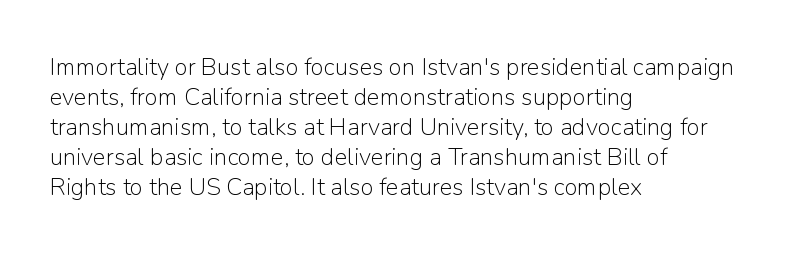
Honestly, there is no underline to notice here at all. The font's upright variant was chosen for this text. Horizontally, the lines are justified to the leading edge only. Bold? No — there's no thickening of the strokes.
